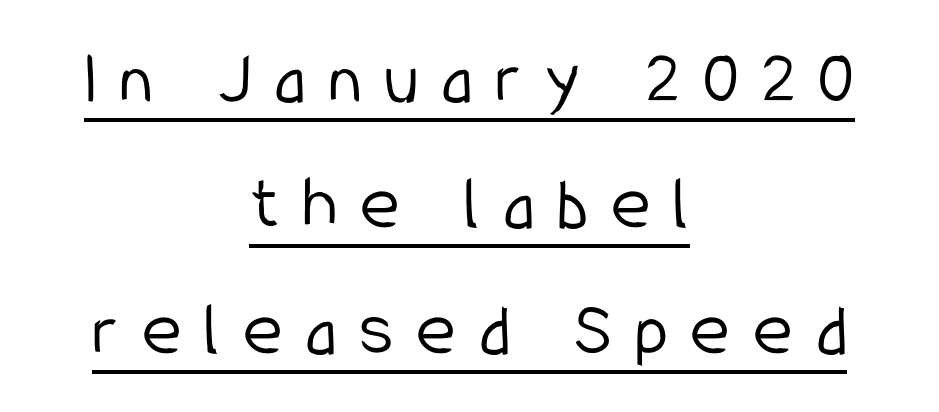
Q: Is the text bold? A: No.
Q: Is the text italic (slanted)? A: No, it is upright.
Q: Is the typeface a serif or a sans-serif typeface? A: Sans-serif.
Q: Is the text underlined? A: Yes.
Q: How is the paragraph aligned? A: Centered.
Q: Is the spacing between letters normal or unusually wide? A: Unusually wide.
Q: Is the spacing between lines tight, normal or loose? A: Normal.
Q: Width (condensed, normal, or wide)? A: Condensed.
Q: Stroke contrast? A: Low.
Q: x-height? A: Medium.
Q: Monospaced? A: No.
